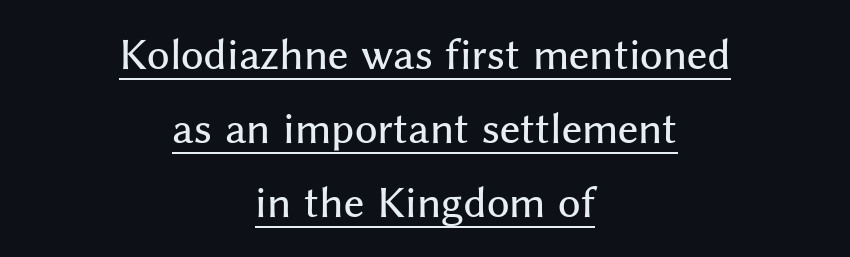
Q: Is the text italic (slanted)? A: No, it is upright.
Q: Is the typeface a serif or a sans-serif typeface? A: Sans-serif.
Q: Is the text underlined? A: Yes.
Q: How is the paragraph aligned? A: Centered.
Q: Is the spacing between letters normal or unusually wide? A: Normal.
Q: Is the spacing between lines tight, normal or loose? A: Loose.
Q: Width (condensed, normal, or wide)? A: Normal.
Q: Stroke contrast? A: Medium.
Q: x-height? A: Medium.
Q: Monospaced? A: No.
